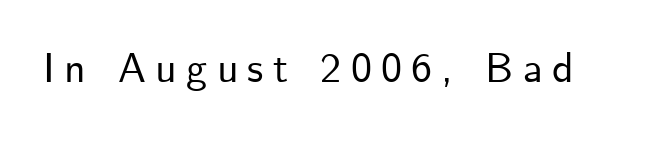
Does the type have serifs? No, each stem ends abruptly. Plain, unruled lines of type. The letters stand straight up with perfectly vertical stems. Each letter keeps its own natural width here, so spacing adapts to shape. Tracking value appears strongly positive — letters spread wide.
